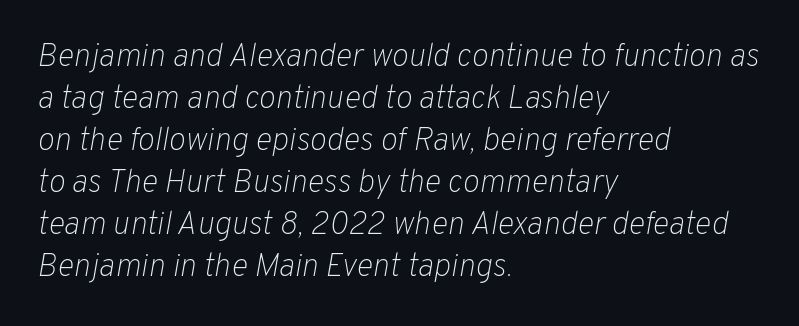
The image shows 32 px light type, italic (leaning right); set left-aligned, normal line spacing (1.31x), normal letter spacing, not underlined; low stroke contrast and a medium x-height.
